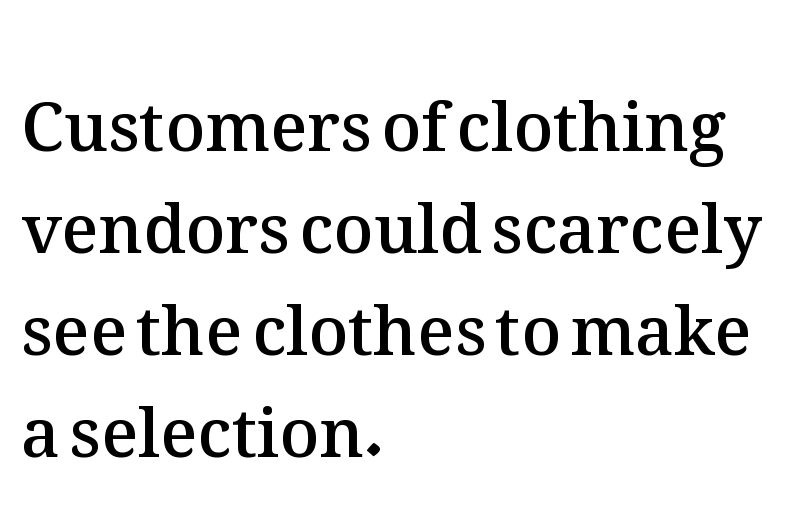
The image shows 68 px semibold type, upright; set left-aligned, normal line spacing (1.5x), normal letter spacing, not underlined; medium stroke contrast and a medium x-height.
